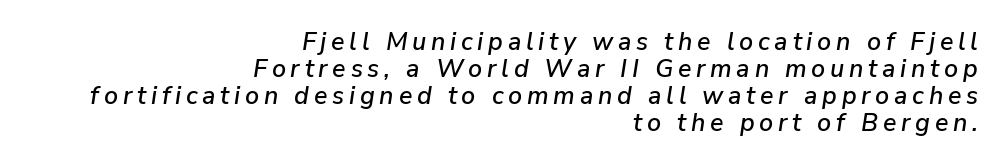
{"italic": "yes", "lean": "right", "slant_degrees": 9, "underline": "no", "align": "right", "line_spacing": "tight", "line_spacing_ratio": 1.08, "glyph_px": 25}
